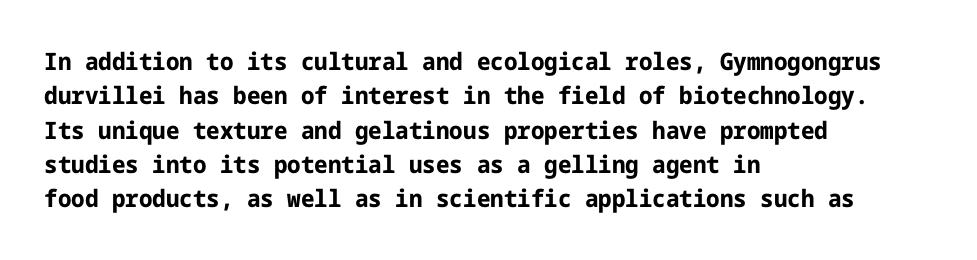
Q: Is the text bold? A: Yes.
Q: Is the text italic (slanted)? A: No, it is upright.
Q: Is the text underlined? A: No.
Q: How is the paragraph aligned? A: Left-aligned.
Q: Is the spacing between letters normal or unusually wide? A: Normal.
Q: Is the spacing between lines tight, normal or loose? A: Normal.
